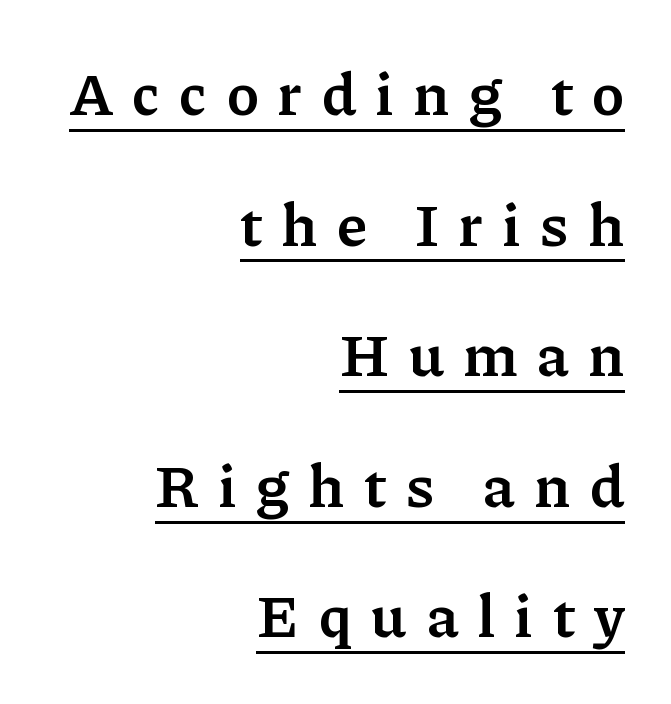
The image shows 61 px semibold serif type, upright; set right-aligned, loose line spacing (2.14x), unusually wide letter spacing (+0.33 em), underlined; low stroke contrast and a medium x-height.
